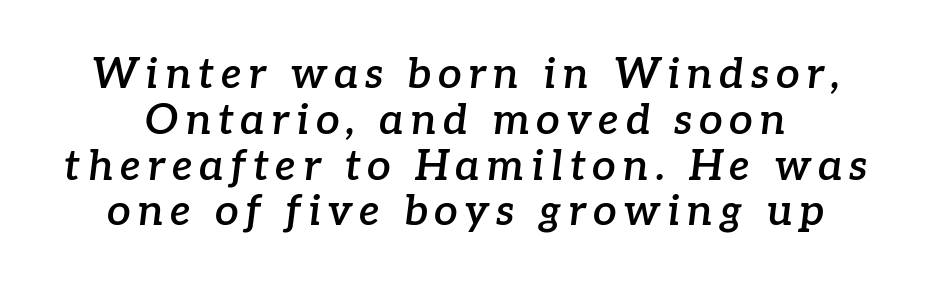
{"serif": "yes", "italic": "yes", "lean": "right", "slant_degrees": 7, "bold": "semi", "weight": "semibold", "width": "normal", "stroke_contrast": "low", "x_height": "medium", "monospaced": "no", "underline": "no", "line_spacing": "tight", "line_spacing_ratio": 1.09, "glyph_px": 42}
